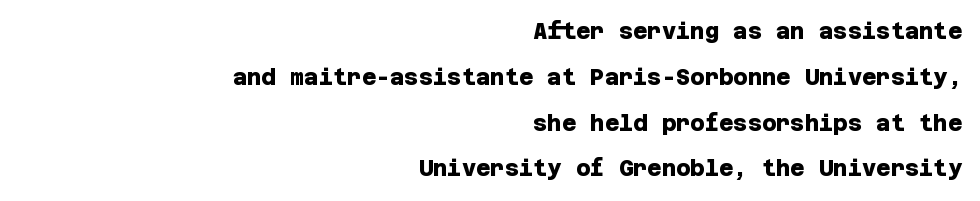
Heavy, bold letterforms. Honestly, the rows look like they've been pulled way apart. Where is the straight margin? On the right. Is the letter spacing exaggerated? No — it looks like the ordinary default.
